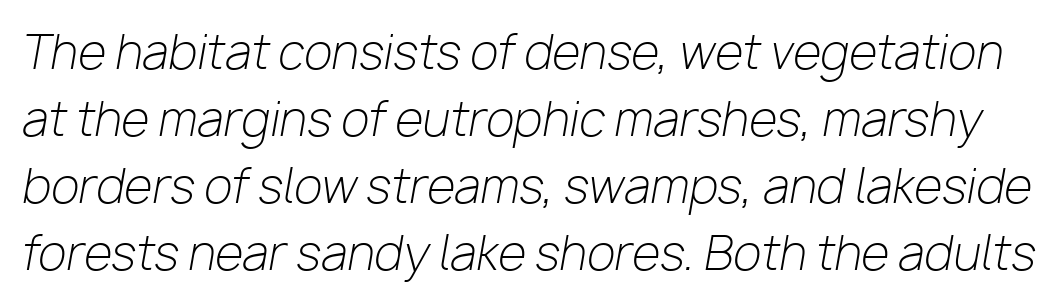
Q: Is the text bold? A: No.
Q: Is the text italic (slanted)? A: Yes, it leans right by about 10 degrees.
Q: Is the text underlined? A: No.
Q: Is the spacing between letters normal or unusually wide? A: Normal.
Q: Is the spacing between lines tight, normal or loose? A: Normal.
Q: Width (condensed, normal, or wide)? A: Normal.
Q: Stroke contrast? A: Low.
Q: x-height? A: Medium.
Q: Monospaced? A: No.
